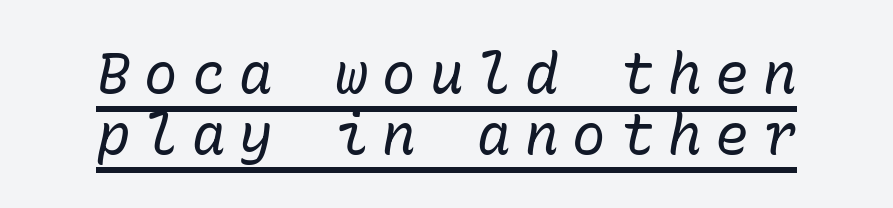
The image shows 56 px regular-weight type, italic (leaning right), monospaced; set tight line spacing (1.09x), unusually wide letter spacing (+0.25 em), underlined; low stroke contrast and a medium x-height.
